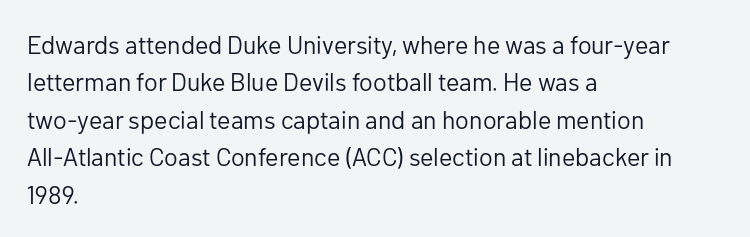
In CSS terms this would be text-align: left. Descenders are the only things crossing below the line. One glance says typical: line gaps are just what's usual. This is the regular roman posture of the typeface.
